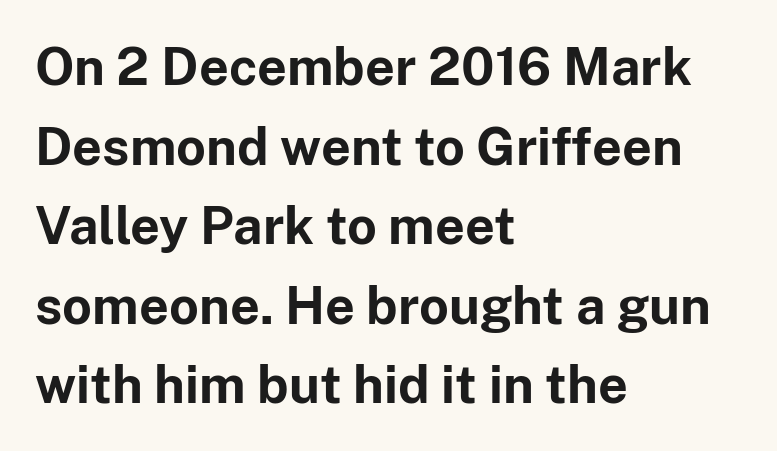
The image shows 52 px bold sans-serif type, upright; set left-aligned, normal line spacing (1.53x), normal letter spacing, not underlined; low stroke contrast and a medium x-height.
